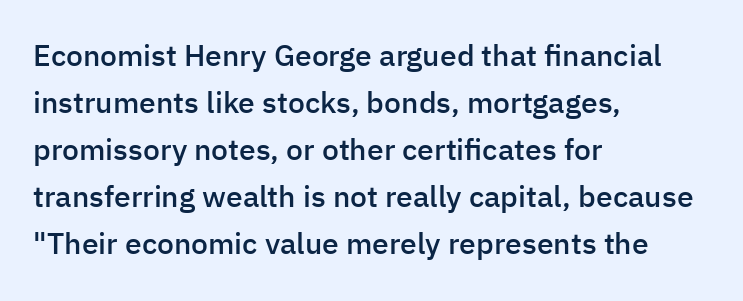
{"serif": "no", "italic": "no", "bold": "semi", "weight": "semibold", "width": "normal", "stroke_contrast": "low", "x_height": "medium", "monospaced": "no", "underline": "no", "align": "left", "line_spacing": "normal", "line_spacing_ratio": 1.57, "letter_spacing": "normal", "letter_spacing_em": 0.0, "glyph_px": 30}
